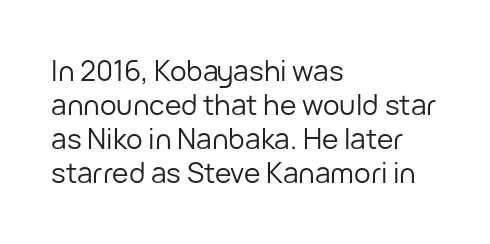
The image shows 28 px regular-weight sans-serif type, upright; set left-aligned, line spacing 1.22x, normal letter spacing, not underlined; low stroke contrast and a medium x-height.
